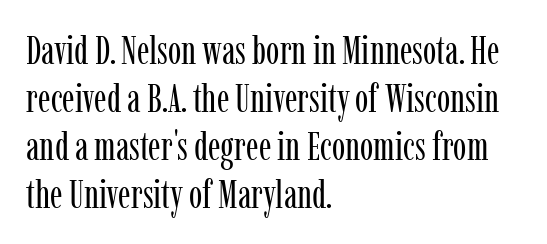
The image shows 40 px regular-weight, condensed serif type, upright; set left-aligned, line spacing 1.2x, normal letter spacing, not underlined; low stroke contrast and a medium x-height.
